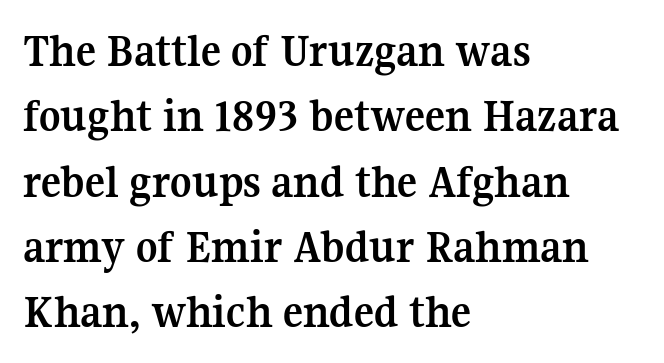
The image shows 47 px semibold serif type, upright; set left-aligned, normal line spacing (1.39x), normal letter spacing, not underlined; medium stroke contrast and a medium x-height.
